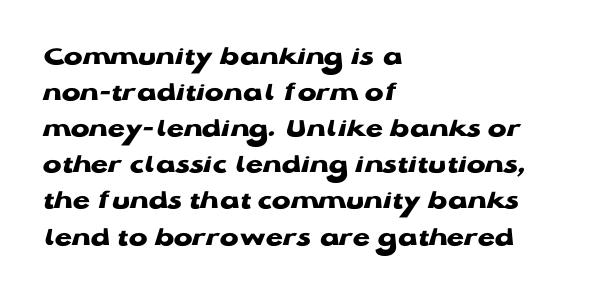
Q: Is the text bold? A: Yes.
Q: Is the text italic (slanted)? A: No, it is upright.
Q: Is the typeface a serif or a sans-serif typeface? A: Sans-serif.
Q: Is the text underlined? A: No.
Q: How is the paragraph aligned? A: Left-aligned.
Q: Is the spacing between letters normal or unusually wide? A: Normal.
Q: Is the spacing between lines tight, normal or loose? A: Normal.
Q: Width (condensed, normal, or wide)? A: Wide.
Q: Stroke contrast? A: Low.
Q: x-height? A: Medium.
Q: Monospaced? A: No.
